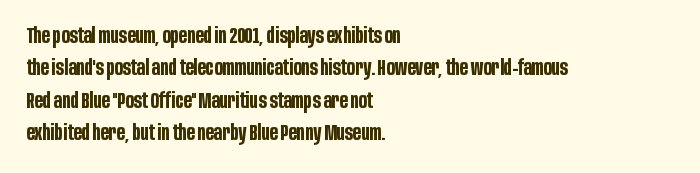
The image shows 21 px bold type, upright; set left-aligned, normal line spacing (1.54x), normal letter spacing, not underlined.
